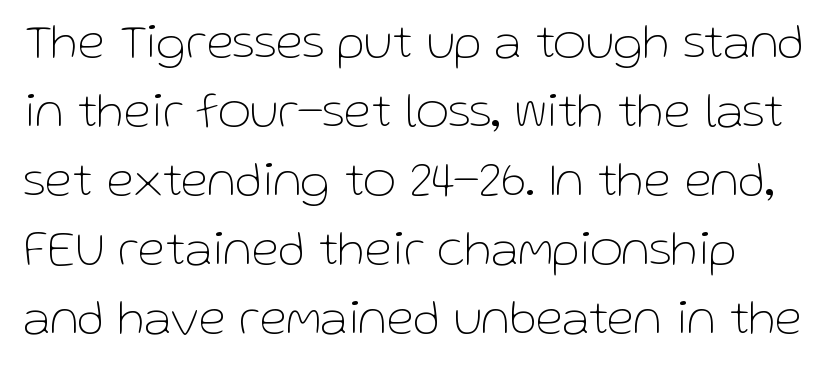
In terms of letterspacing, this is plain default setting. Compared with typical paragraphs, the rows here are spaced about the same. A bare baseline throughout the passage. Heaviness? Minimal to ordinary, like unemphasized prose.
